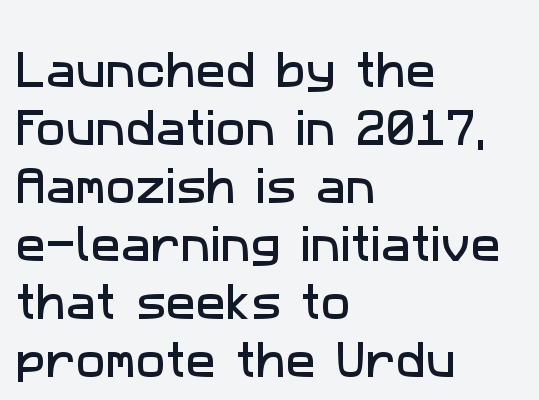
{"serif": "no", "width": "normal", "stroke_contrast": "low", "x_height": "medium", "monospaced": "no", "underline": "no", "align": "left", "line_spacing": "normal", "line_spacing_ratio": 1.45, "letter_spacing": "normal", "letter_spacing_em": 0.0, "glyph_px": 40}
